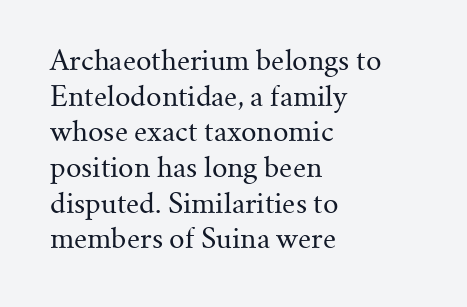
{"italic": "no", "bold": "no", "underline": "no", "align": "left", "line_spacing": "normal", "line_spacing_ratio": 1.32, "letter_spacing": "normal", "letter_spacing_em": 0.0, "glyph_px": 27}
